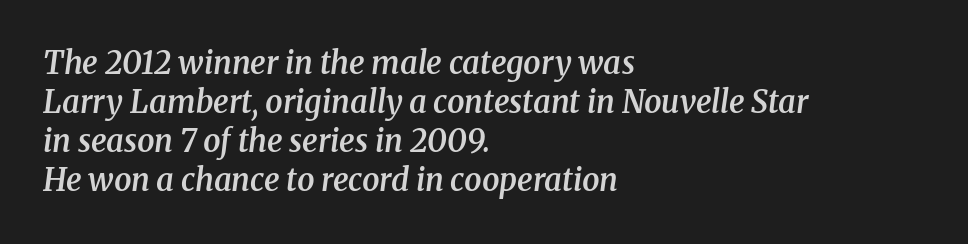
{"serif": "yes", "italic": "yes", "lean": "right", "slant_degrees": 8, "bold": "semi", "weight": "semibold", "width": "normal", "stroke_contrast": "medium", "x_height": "medium", "monospaced": "no", "underline": "no", "align": "left", "line_spacing": "normal", "line_spacing_ratio": 1.26, "letter_spacing": "normal", "letter_spacing_em": 0.0, "glyph_px": 31}
